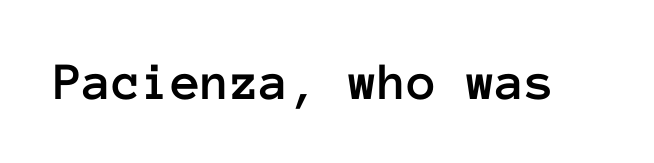
{"italic": "no", "width": "normal", "stroke_contrast": "low", "x_height": "medium", "monospaced": "yes", "underline": "no", "letter_spacing": "normal", "letter_spacing_em": 0.0, "glyph_px": 54}
